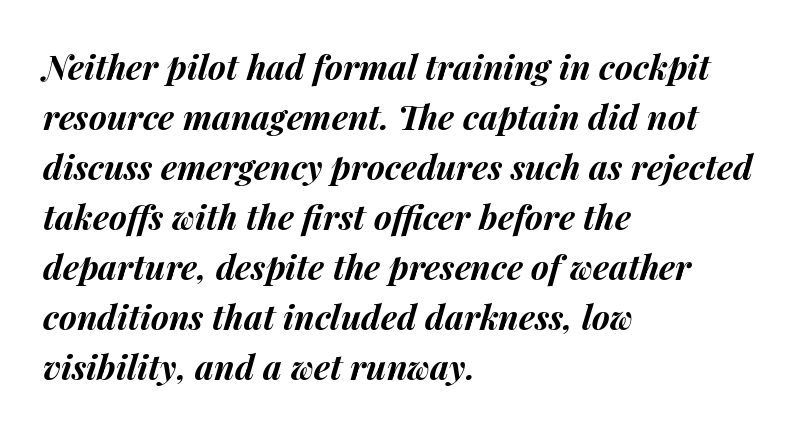
Observe the lean: these are italic letterforms. Does the weight exceed regular? Yes, all the way to bold. Compared with typical paragraphs, the rows here are spaced about the same. Descender tails drop into unmarked territory. Layout note: lines flush left.
